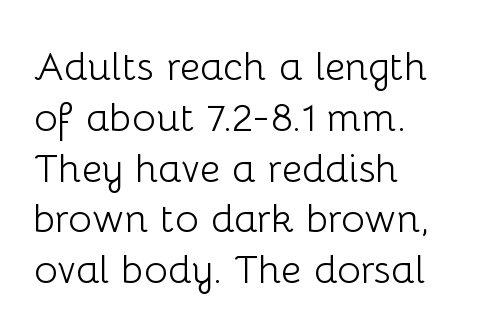
{"serif": "no", "italic": "no", "bold": "no", "weight": "light", "width": "normal", "stroke_contrast": "low", "x_height": "medium", "monospaced": "no", "underline": "no", "align": "left", "line_spacing": "normal", "line_spacing_ratio": 1.27, "letter_spacing": "normal", "letter_spacing_em": 0.0, "glyph_px": 40}
